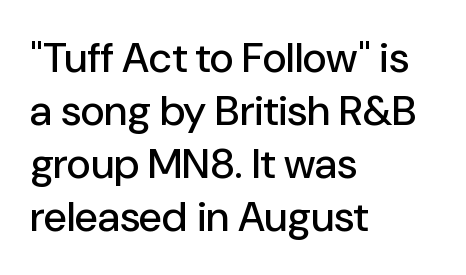
The image shows 42 px sans-serif type, upright; set left-aligned, normal line spacing (1.26x), normal letter spacing, not underlined; low stroke contrast and a medium x-height.
